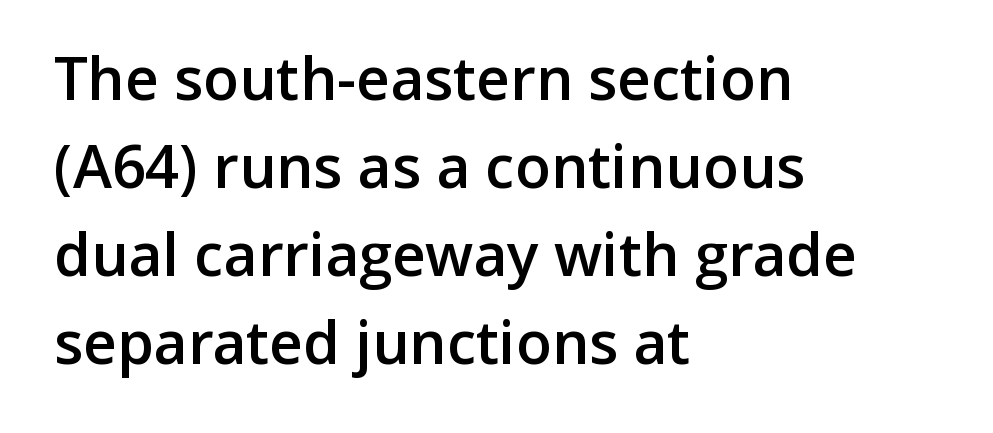
{"serif": "no", "italic": "no", "bold": "semi", "weight": "semibold", "width": "normal", "stroke_contrast": "low", "x_height": "medium", "monospaced": "no", "underline": "no", "align": "left", "line_spacing": "normal", "line_spacing_ratio": 1.49, "letter_spacing": "normal", "letter_spacing_em": 0.0, "glyph_px": 59}
